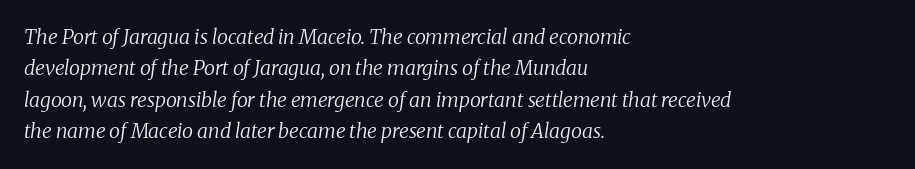
The image shows 20 px text type, italic (leaning right); set left-aligned, normal line spacing (1.57x), normal letter spacing, not underlined.
